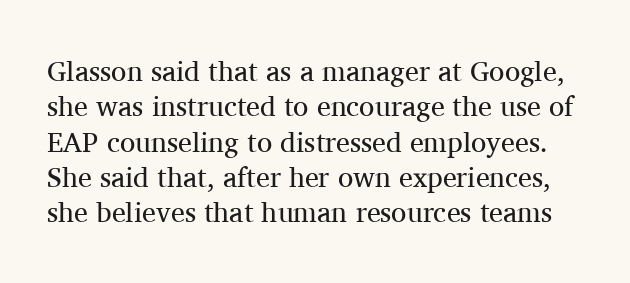
The image shows 28 px regular-weight serif type, upright; set normal line spacing (1.26x), normal letter spacing, not underlined; medium stroke contrast and a medium x-height.
